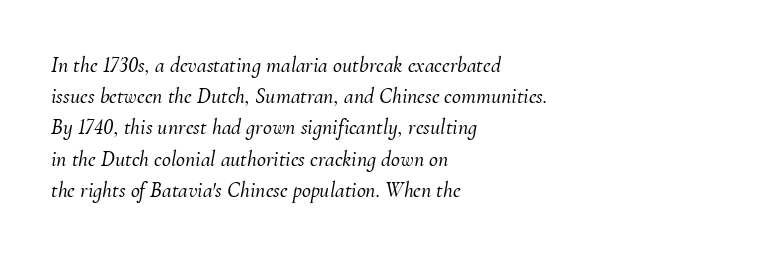
{"italic": "yes", "lean": "right", "slant_degrees": 10, "underline": "no", "align": "left", "line_spacing": "normal", "line_spacing_ratio": 1.42, "letter_spacing": "normal", "letter_spacing_em": 0.0, "glyph_px": 22}
